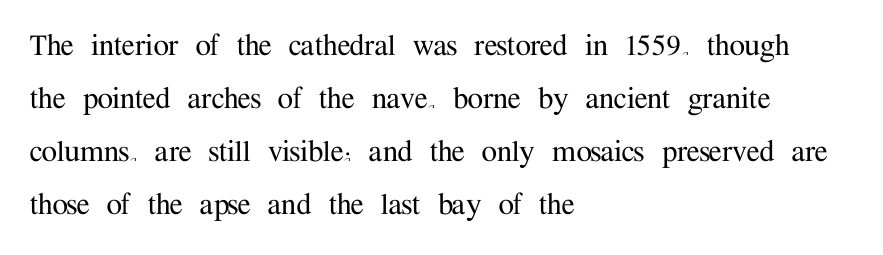
Q: Is the text italic (slanted)? A: No, it is upright.
Q: Is the typeface a serif or a sans-serif typeface? A: Serif.
Q: Is the text underlined? A: No.
Q: How is the paragraph aligned? A: Left-aligned.
Q: Is the spacing between letters normal or unusually wide? A: Normal.
Q: Is the spacing between lines tight, normal or loose? A: Normal.
Q: Width (condensed, normal, or wide)? A: Normal.
Q: Stroke contrast? A: Medium.
Q: x-height? A: Medium.
Q: Monospaced? A: No.
